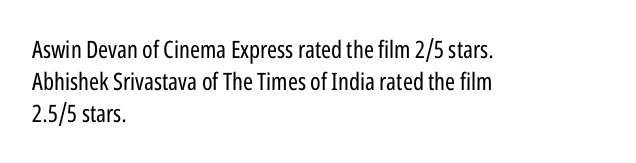
The strip under each line holds only bare page. You could call the tracking neutral — neither tight nor loose. Where is the straight margin? On the left. Upright lettering throughout. The weight tops out at a normal text grade.
